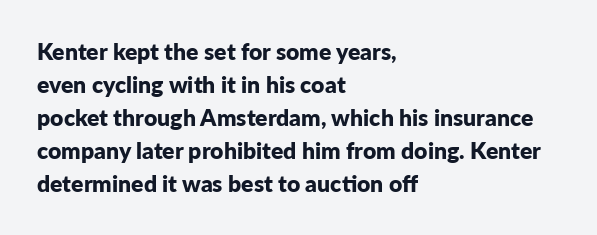
The image shows 23 px bold type, upright; set left-aligned, normal line spacing (1.44x), normal letter spacing, not underlined.
